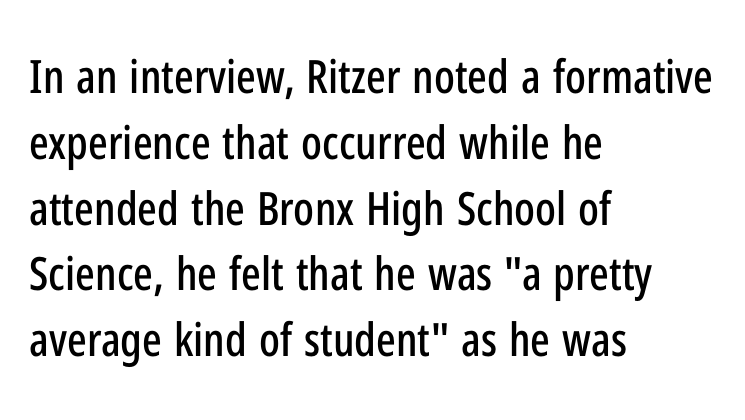
{"serif": "no", "italic": "no", "width": "condensed", "stroke_contrast": "low", "x_height": "medium", "monospaced": "no", "underline": "no", "align": "left", "line_spacing": "normal", "line_spacing_ratio": 1.43, "letter_spacing": "normal", "letter_spacing_em": 0.0, "glyph_px": 46}
